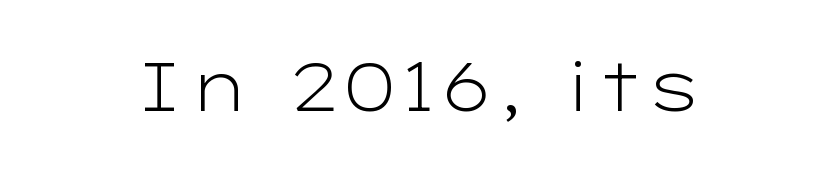
This is the regular roman posture of the typeface. The rendering keeps characters at their native spacing. The letters carry no serifs — their stems end cleanly without finishing strokes. The letters advance in unequal steps, a hallmark of proportional type. The font is comparable to plain body text, perhaps lighter. Honestly, there is no underline to notice here at all.
